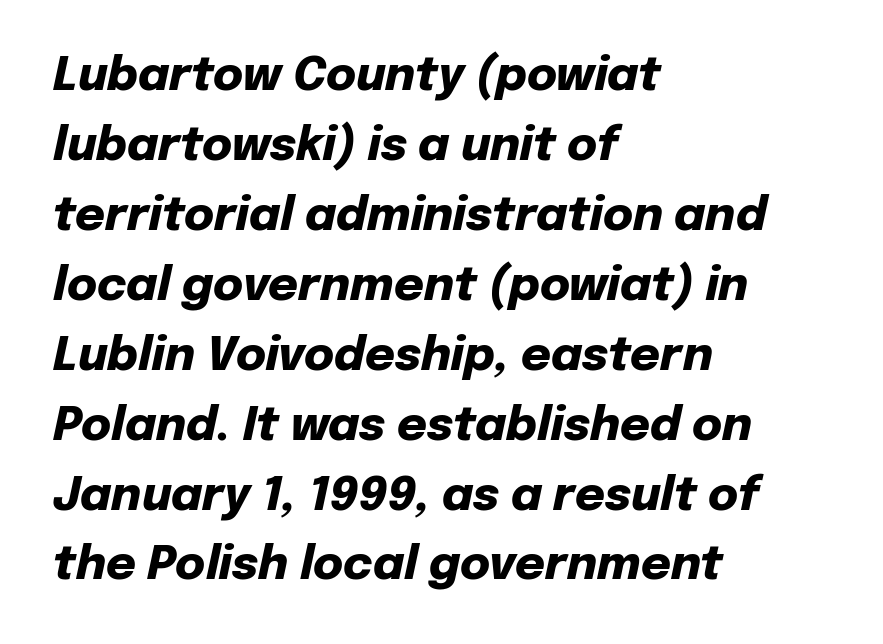
Yep, that's italic — everything's leaning. These words are printed bold, with thick strokes throughout. The baseline area is clear. Spacing verdict: proportional, widths tailored to each character.
